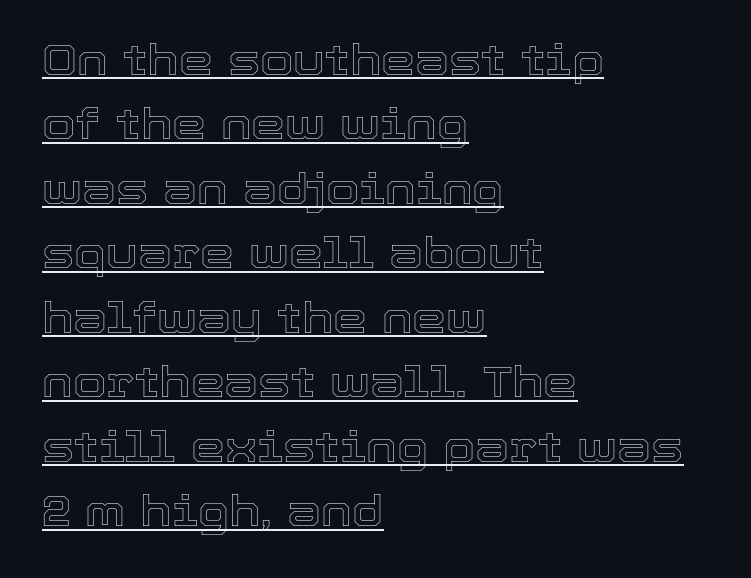
{"italic": "no", "width": "normal", "x_height": "medium", "monospaced": "no", "underline": "yes", "align": "left", "line_spacing": "normal", "line_spacing_ratio": 1.5, "letter_spacing": "normal", "letter_spacing_em": 0.0, "glyph_px": 43}
